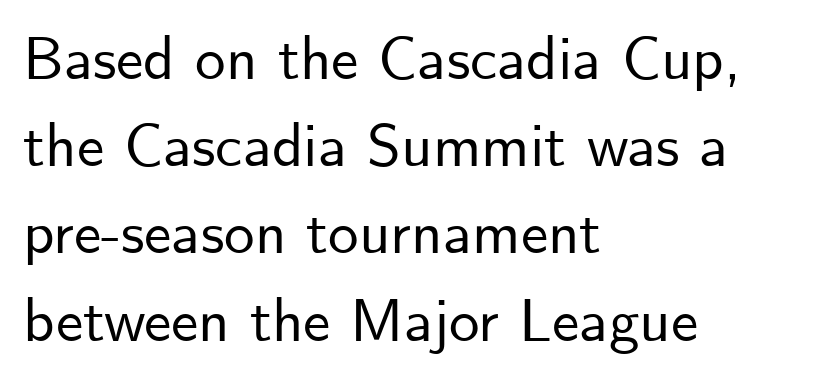
When letters stand straight like this, we call the style roman or upright. What's the leading like? Ordinary, nothing unusual. The baseline area is clear. Look at the tracking — it's just the regular setting, nothing added. Regarding serifs, this sample does without them. Is this a fixed-width face? No — the glyphs have proportional, varying widths.
